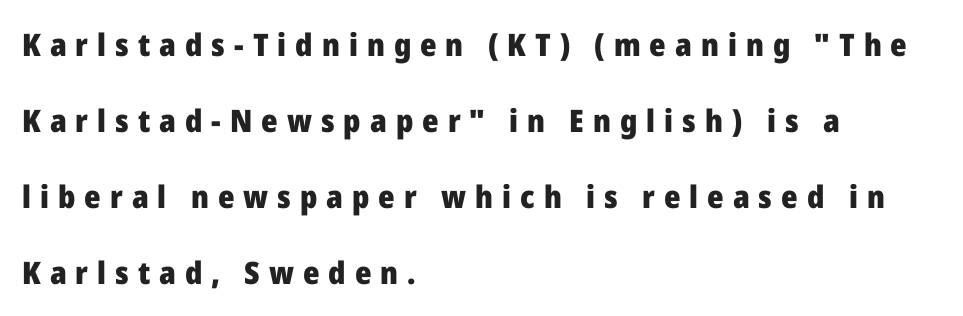
Q: Is the text bold? A: Yes.
Q: Is the text italic (slanted)? A: No, it is upright.
Q: Is the typeface a serif or a sans-serif typeface? A: Sans-serif.
Q: Is the text underlined? A: No.
Q: How is the paragraph aligned? A: Left-aligned.
Q: Is the spacing between letters normal or unusually wide? A: Unusually wide.
Q: Is the spacing between lines tight, normal or loose? A: Loose.
Q: Width (condensed, normal, or wide)? A: Normal.
Q: Stroke contrast? A: Low.
Q: x-height? A: Medium.
Q: Monospaced? A: No.
